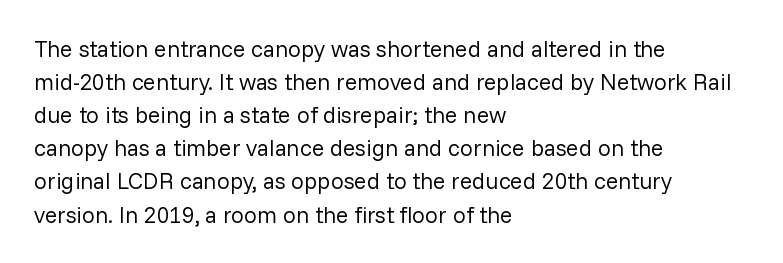
{"italic": "no", "bold": "no", "underline": "no", "align": "left", "line_spacing": "normal", "line_spacing_ratio": 1.44, "letter_spacing": "normal", "letter_spacing_em": 0.0, "glyph_px": 23}
